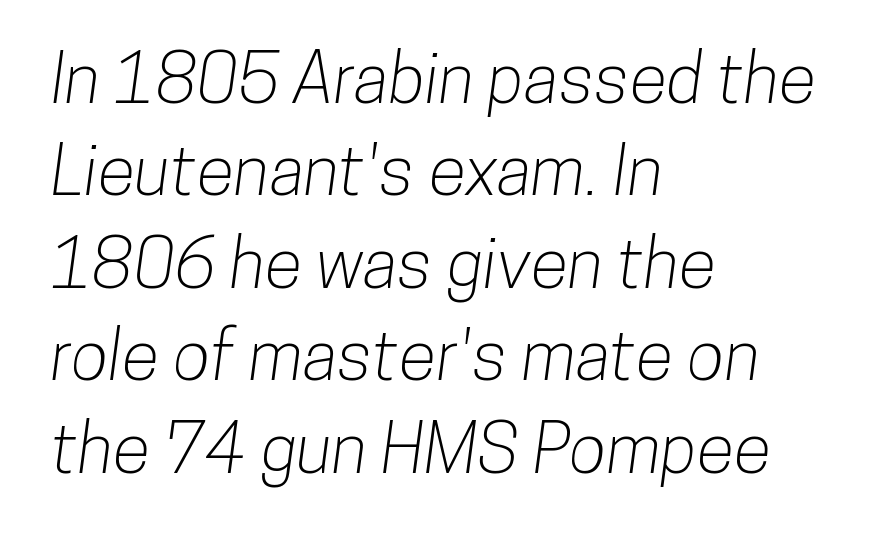
No extra tracking has been applied to these lines. Every row of glyphs begins at an identical x-position on the left. A typesetter would call this proportional, since set widths differ per character. The specimen omits any rule beneath the text block's lines. Successive baselines arrive at the customary interval. This is sans-serif lettering, the kind often seen on screens and signage.
